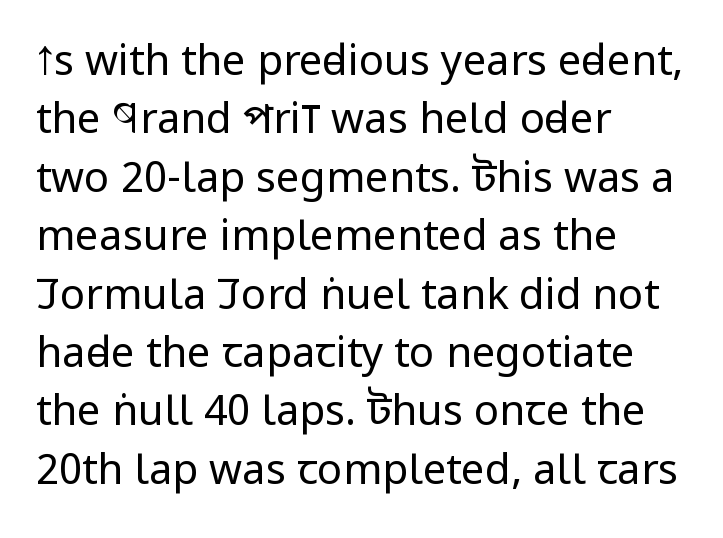
Q: Is the text bold? A: No.
Q: Is the text italic (slanted)? A: No, it is upright.
Q: Is the typeface a serif or a sans-serif typeface? A: Sans-serif.
Q: Is the text underlined? A: No.
Q: How is the paragraph aligned? A: Left-aligned.
Q: Is the spacing between letters normal or unusually wide? A: Normal.
Q: Is the spacing between lines tight, normal or loose? A: Normal.
Q: Width (condensed, normal, or wide)? A: Condensed.
Q: Stroke contrast? A: Low.
Q: x-height? A: Large.
Q: Monospaced? A: No.
